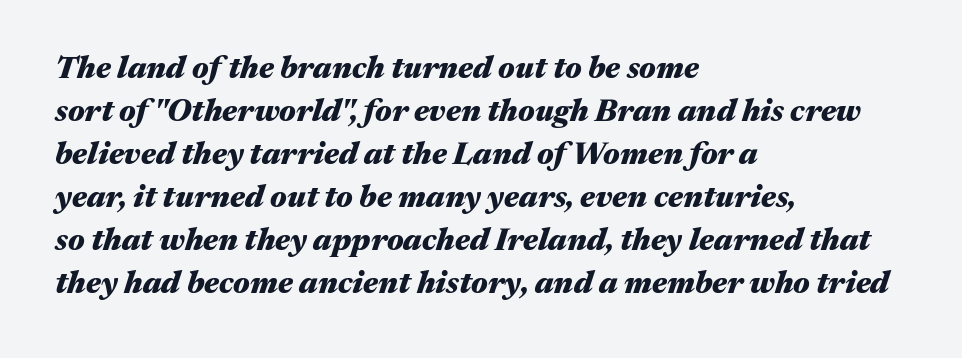
Standard letterfit; no display-style spreading of the glyphs. The characters look thick and weighty, a clear bold. Plain, unruled lines of type. The whole block is typeset with a tilt. Successive baselines arrive at the customary interval. The letters advance in unequal steps, a hallmark of proportional type.
